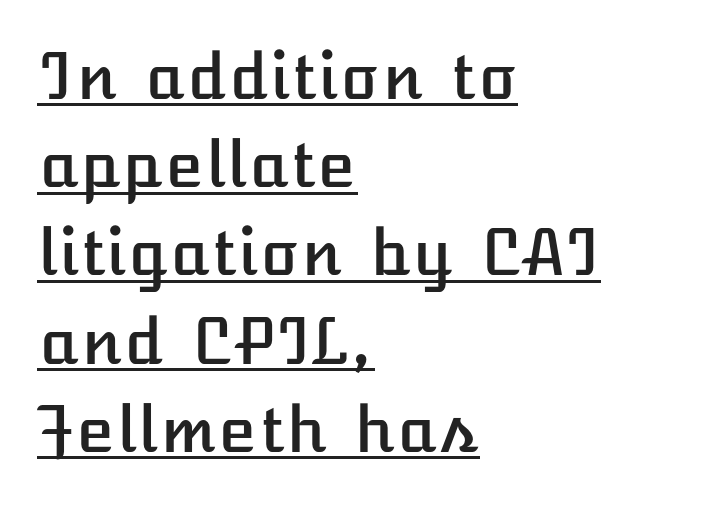
Q: Is the text italic (slanted)? A: No, it is upright.
Q: Is the text underlined? A: Yes.
Q: How is the paragraph aligned? A: Left-aligned.
Q: Is the spacing between letters normal or unusually wide? A: Normal.
Q: Is the spacing between lines tight, normal or loose? A: Normal.
Q: Width (condensed, normal, or wide)? A: Normal.
Q: Stroke contrast? A: Low.
Q: x-height? A: Medium.
